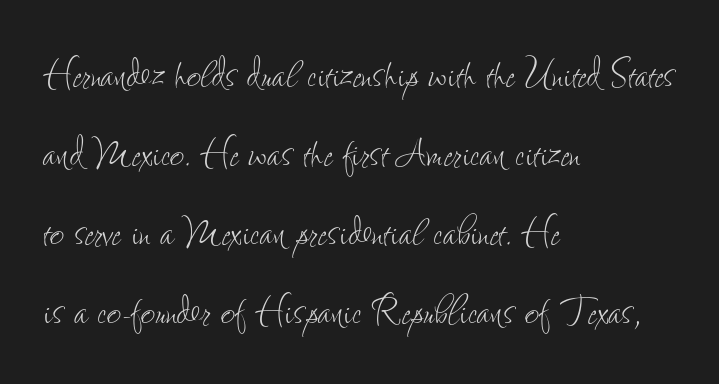
The letterforms sit at book weight or below. Nothing unusual about the tracking: characters are spaced as the font intends. The foot of each line stays bare and open.
